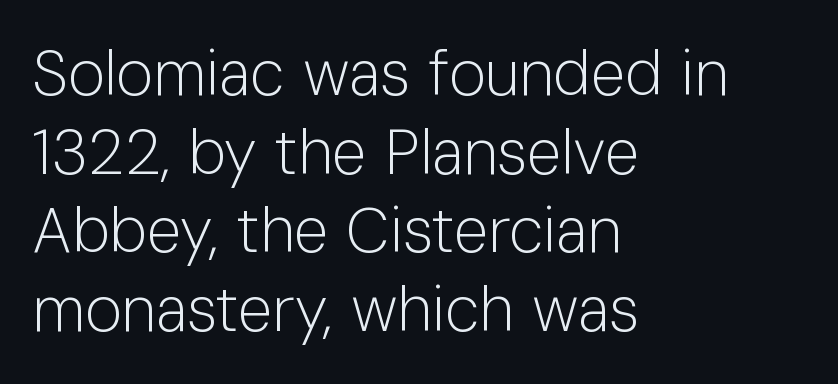
The image shows 63 px light sans-serif type, upright; set left-aligned, normal line spacing (1.25x), normal letter spacing, not underlined; low stroke contrast and a medium x-height.
